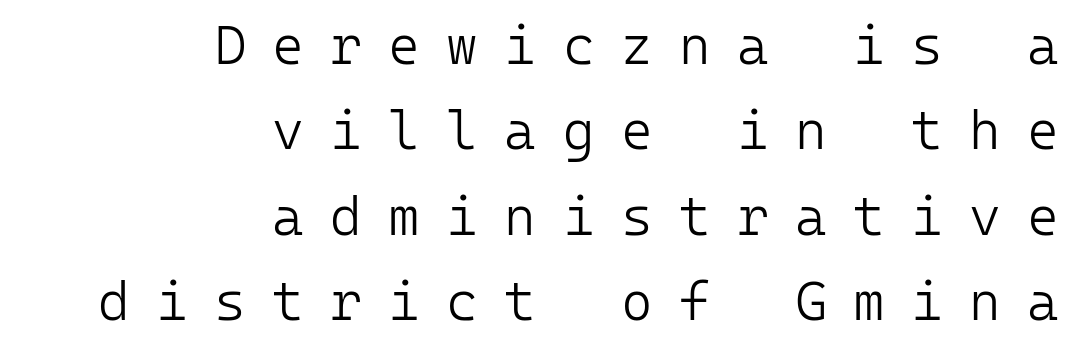
{"serif": "no", "italic": "no", "bold": "no", "weight": "light", "width": "normal", "stroke_contrast": "low", "x_height": "medium", "monospaced": "yes", "underline": "no", "align": "right", "line_spacing": "normal", "line_spacing_ratio": 1.58, "letter_spacing": "wide", "letter_spacing_em": 0.49, "glyph_px": 54}
